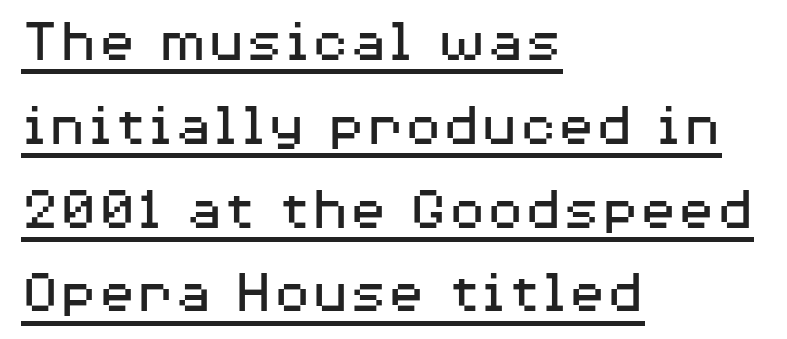
The image shows 63 px regular-weight, wide sans-serif type, upright; set left-aligned, normal line spacing (1.33x), normal letter spacing, underlined; medium stroke contrast and a medium x-height.
